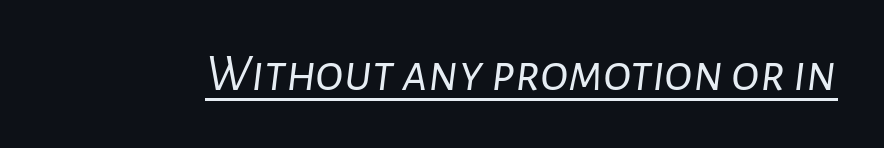
Does a line run under the words? Yes, clearly. Caption: face not bold, strokes unweighted. There is no visible air inserted between adjacent glyphs. Each letter keeps its own natural width here, so spacing adapts to shape.
